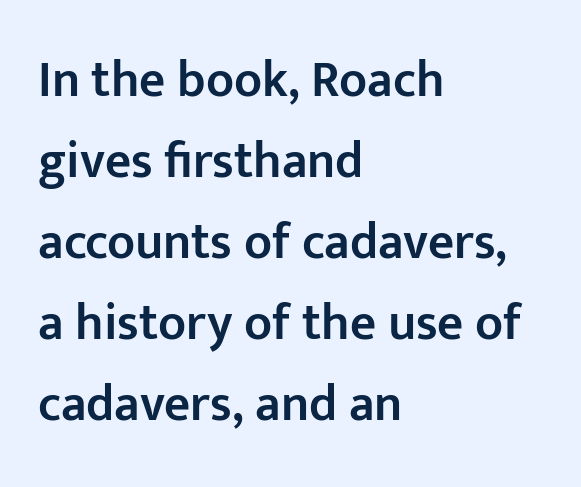
{"serif": "no", "italic": "no", "bold": "semi", "weight": "semibold", "width": "normal", "stroke_contrast": "low", "x_height": "medium", "monospaced": "no", "underline": "no", "align": "left", "line_spacing": "normal", "line_spacing_ratio": 1.59, "letter_spacing": "normal", "letter_spacing_em": 0.0, "glyph_px": 51}
